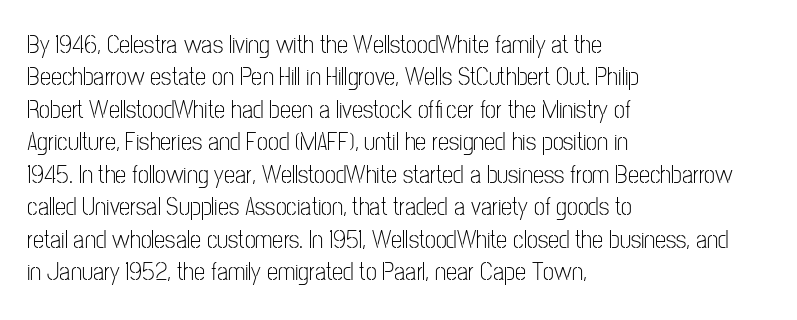
The words here are not underlined. Whoever set this chose a conventional vertical rhythm. Honestly, the letter spacing is just normal — you wouldn't notice it. Tall strokes in this sample are plumb rather than angled. Compared with a centered layout, this one pins lines to the left instead. The weight tops out at a normal text grade.
